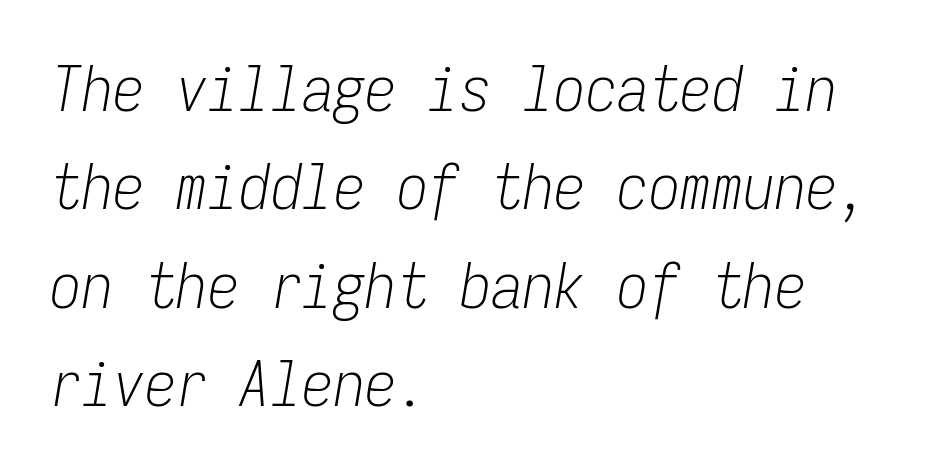
{"italic": "yes", "lean": "right", "slant_degrees": 9, "bold": "no", "weight": "light", "width": "condensed", "stroke_contrast": "low", "x_height": "medium", "monospaced": "yes", "underline": "no", "align": "left", "line_spacing": "normal", "line_spacing_ratio": 1.56, "letter_spacing": "normal", "letter_spacing_em": 0.0, "glyph_px": 63}
